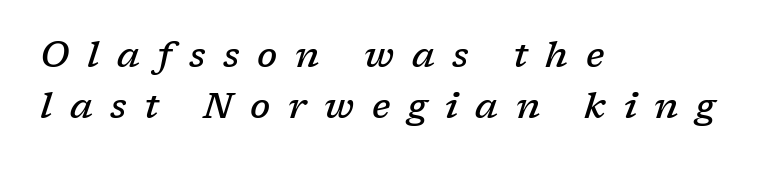
{"serif": "yes", "italic": "yes", "lean": "right", "slant_degrees": 17, "bold": "semi", "weight": "semibold", "width": "normal", "stroke_contrast": "low", "x_height": "medium", "monospaced": "no", "underline": "no", "align": "left", "line_spacing": "normal", "line_spacing_ratio": 1.42, "letter_spacing": "wide", "letter_spacing_em": 0.49, "glyph_px": 36}
